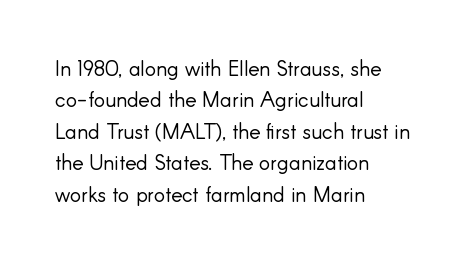
Each row of text sits above clean, open space. Italic? Not at all — the glyphs are vertical. Typeset ragged right — the left edge is the straight one. Each word holds together tightly as a unit, with standard inter-letter gaps. Interline gaps are of average width in this sample.
